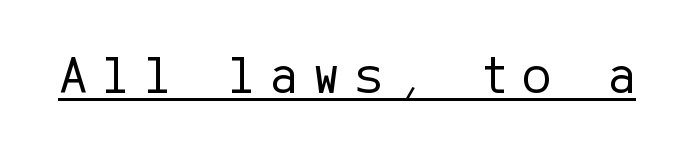
This rendering employs a face without finishing strokes, i.e., a sans-serif. Notice how a bar underscores the lettering throughout. The font is comparable to plain body text, perhaps lighter. Unlike italic type, these characters show no tilt at all. Students, note that the glyphs here are deliberately spaced far apart.
